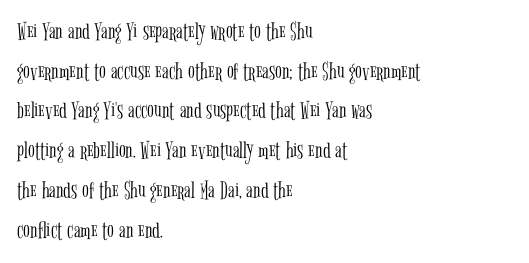
No italicization has been applied; the sample stays upright. Which margin do the lines hug? The left one — the right edge is uneven. Interline gaps are of average width in this sample. Descender tails drop into unmarked territory.
